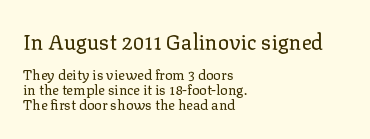
The image shows 21 px text type, upright; set left-aligned, tight line spacing (1.07x), normal letter spacing, not underlined; the first (top) block is 1.5x larger.
